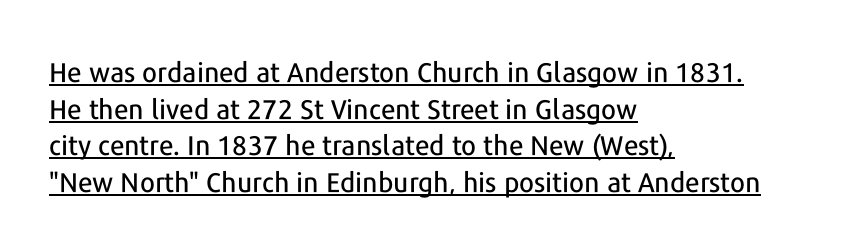
Designer's note — italics off, roman on. If you drew a ruler down the left edge, every line would touch it. This sample uses plain, unmodified letter spacing. Somebody hit Ctrl+U on this one — the words are underlined. Vertical spacing — default.
